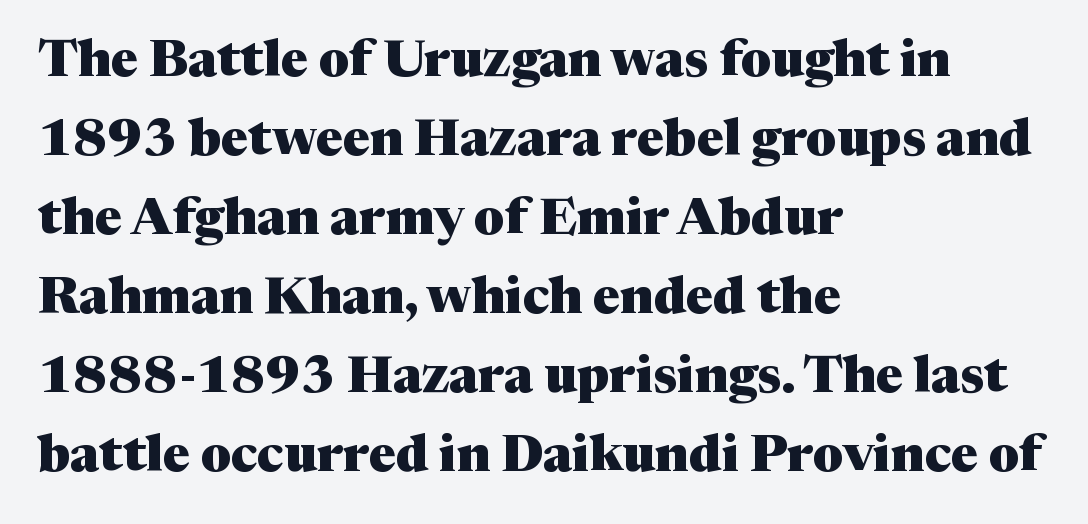
Q: Is the text bold? A: Yes.
Q: Is the text italic (slanted)? A: No, it is upright.
Q: Is the typeface a serif or a sans-serif typeface? A: Serif.
Q: Is the text underlined? A: No.
Q: How is the paragraph aligned? A: Left-aligned.
Q: Is the spacing between letters normal or unusually wide? A: Normal.
Q: Is the spacing between lines tight, normal or loose? A: Normal.
Q: Width (condensed, normal, or wide)? A: Normal.
Q: Stroke contrast? A: Medium.
Q: x-height? A: Medium.
Q: Monospaced? A: No.
